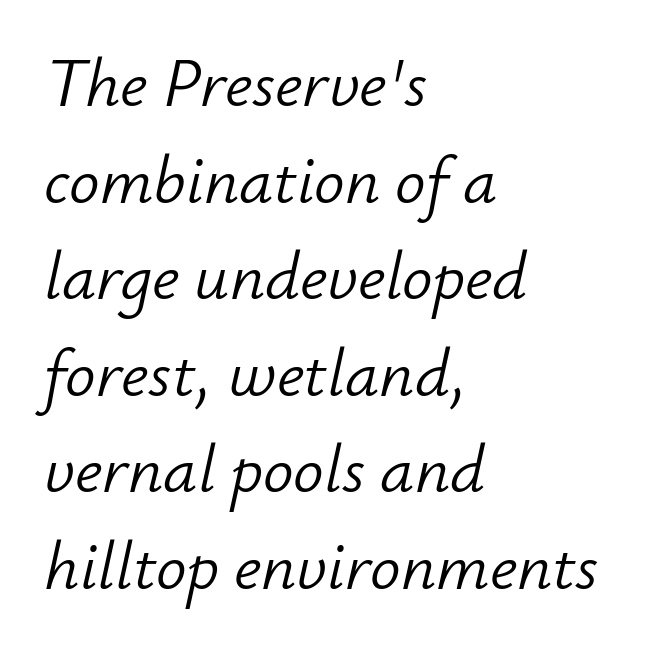
One glance says typical: line gaps are just what's usual. Where is the straight margin? On the left. Would a proofreader flag this as italicized? Yes. Plain, unruled lines of type. A typesetter would call this proportional, since set widths differ per character. Glyph-to-glyph distance matches everyday printed text.
